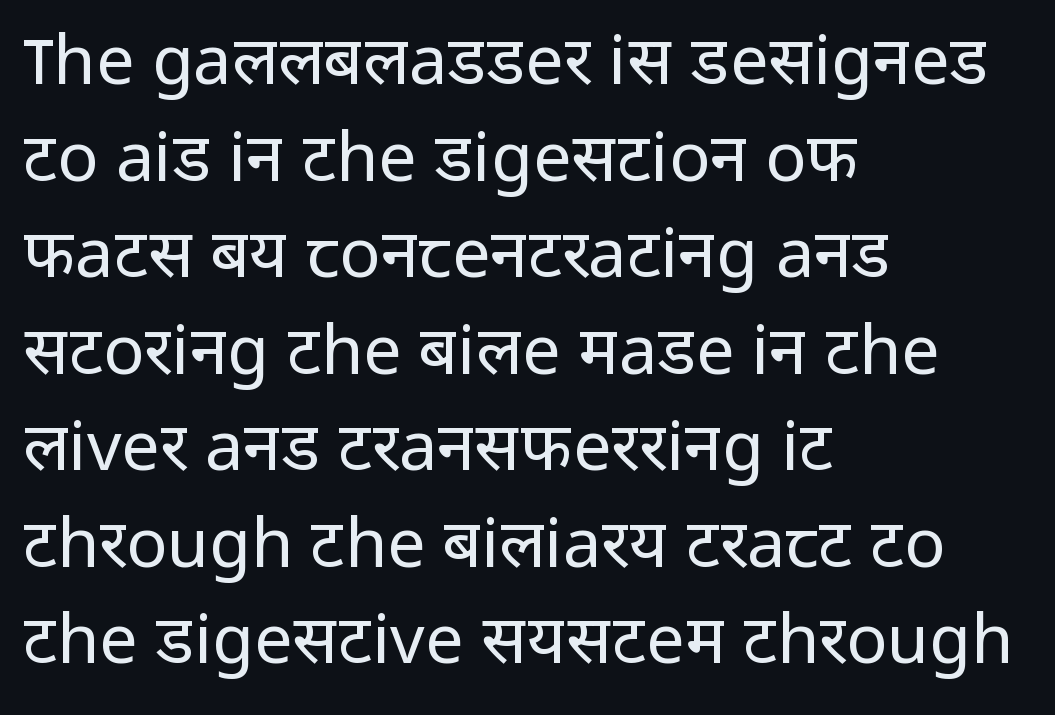
Q: Is the text bold? A: No.
Q: Is the text italic (slanted)? A: No, it is upright.
Q: Is the typeface a serif or a sans-serif typeface? A: Sans-serif.
Q: Is the text underlined? A: No.
Q: How is the paragraph aligned? A: Left-aligned.
Q: Is the spacing between letters normal or unusually wide? A: Normal.
Q: Is the spacing between lines tight, normal or loose? A: Normal.
Q: Width (condensed, normal, or wide)? A: Normal.
Q: Stroke contrast? A: Low.
Q: x-height? A: Medium.
Q: Monospaced? A: No.
